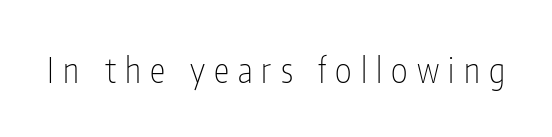
The image shows 35 px thin, condensed sans-serif type, upright; set unusually wide letter spacing (+0.26 em), not underlined; low stroke contrast and a medium x-height.
